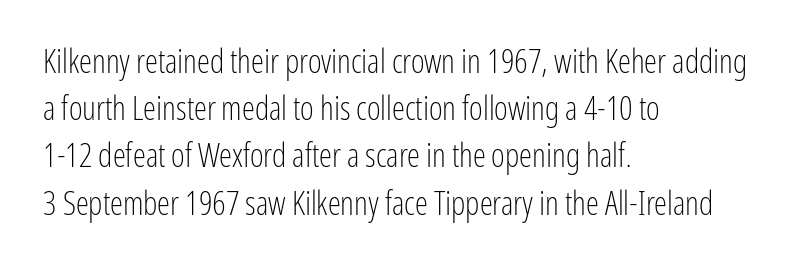
Q: Is the text bold? A: No.
Q: Is the text italic (slanted)? A: No, it is upright.
Q: Is the typeface a serif or a sans-serif typeface? A: Sans-serif.
Q: Is the text underlined? A: No.
Q: How is the paragraph aligned? A: Left-aligned.
Q: Is the spacing between letters normal or unusually wide? A: Normal.
Q: Is the spacing between lines tight, normal or loose? A: Normal.
Q: Width (condensed, normal, or wide)? A: Condensed.
Q: Stroke contrast? A: Low.
Q: x-height? A: Medium.
Q: Monospaced? A: No.
